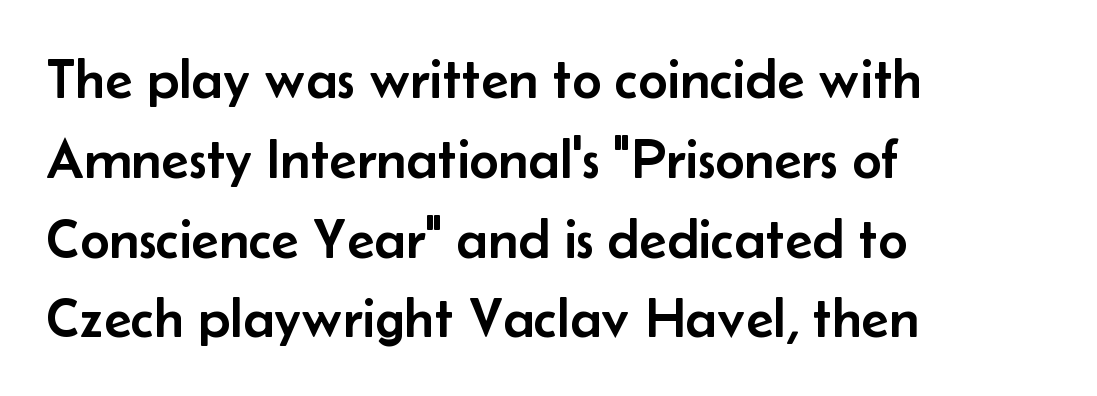
The passage shown is not underscored anywhere. Varying glyph widths throughout — classic text-font behaviour. The rag falls on the right side of this text block. Ordinary non-slanted type is in use. Nothing sits at the stroke ends, so this counts as sans-serif.
